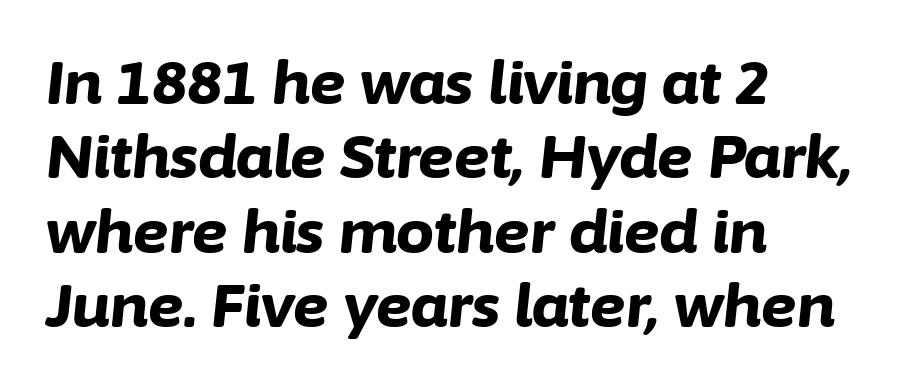
{"italic": "yes", "lean": "right", "slant_degrees": 6, "bold": "yes", "weight": "bold", "width": "normal", "stroke_contrast": "low", "x_height": "medium", "monospaced": "no", "underline": "no", "align": "left", "line_spacing_ratio": 1.24, "letter_spacing": "normal", "letter_spacing_em": 0.0, "glyph_px": 60}
